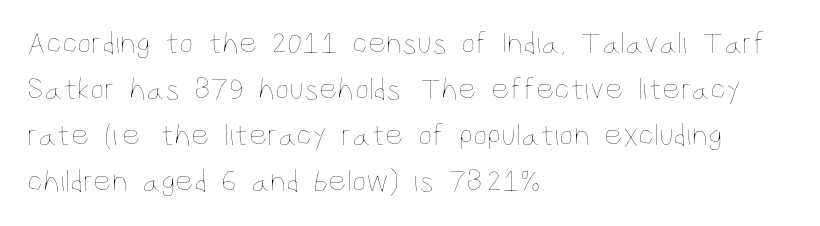
The image shows 32 px thin, condensed type, upright; set left-aligned, normal line spacing (1.44x), normal letter spacing, not underlined; low stroke contrast and a large x-height.
